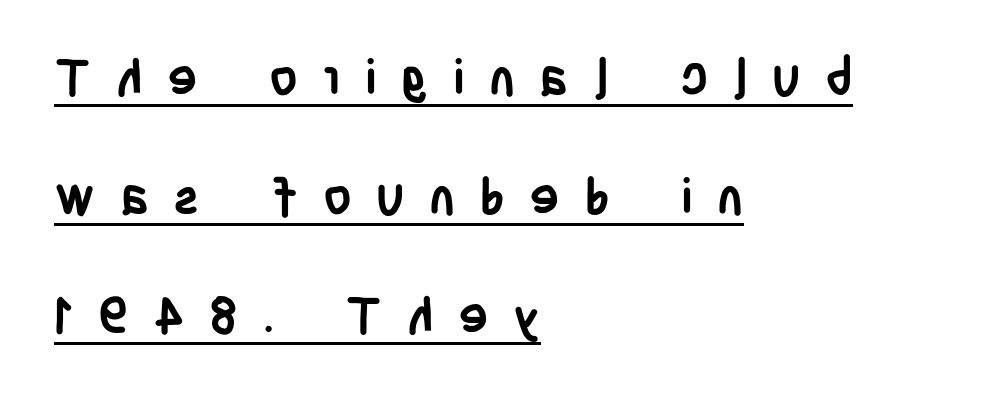
Q: Is the text bold? A: Yes.
Q: Is the text italic (slanted)? A: No, it is upright.
Q: Is the typeface a serif or a sans-serif typeface? A: Sans-serif.
Q: Is the text underlined? A: Yes.
Q: How is the paragraph aligned? A: Left-aligned.
Q: Is the spacing between letters normal or unusually wide? A: Unusually wide.
Q: Is the spacing between lines tight, normal or loose? A: Loose.
Q: Width (condensed, normal, or wide)? A: Condensed.
Q: Stroke contrast? A: Low.
Q: x-height? A: Large.
Q: Monospaced? A: No.
